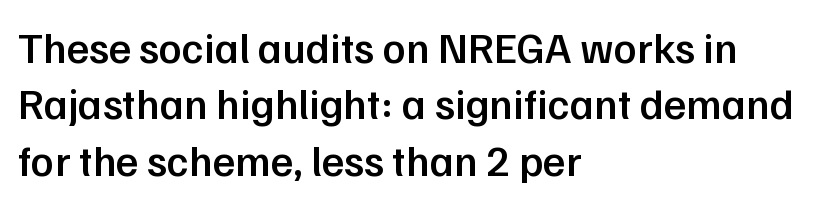
Q: Is the text bold? A: Semi-bold.
Q: Is the text italic (slanted)? A: No, it is upright.
Q: Is the typeface a serif or a sans-serif typeface? A: Sans-serif.
Q: Is the text underlined? A: No.
Q: How is the paragraph aligned? A: Left-aligned.
Q: Is the spacing between letters normal or unusually wide? A: Normal.
Q: Is the spacing between lines tight, normal or loose? A: Normal.
Q: Width (condensed, normal, or wide)? A: Normal.
Q: Stroke contrast? A: Low.
Q: x-height? A: Medium.
Q: Monospaced? A: No.
